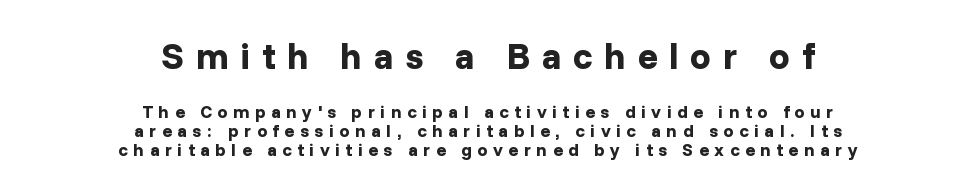
The image shows 37 px bold sans-serif type, upright; set centered, tight line spacing (1.04x), unusually wide letter spacing (+0.31 em), not underlined; the first (top) block is 2.06x larger; low stroke contrast and a medium x-height.
